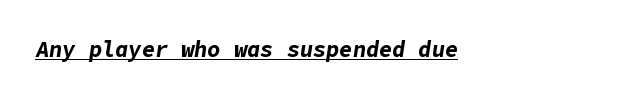
The image shows 22 px bold type, italic (leaning right); set normal letter spacing, underlined.
